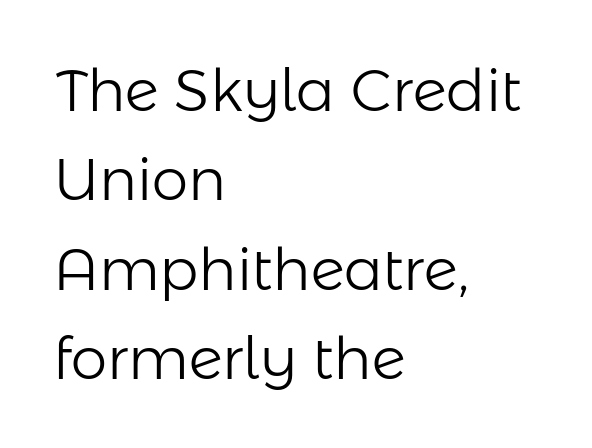
{"serif": "no", "italic": "no", "bold": "no", "weight": "light", "width": "normal", "stroke_contrast": "low", "x_height": "medium", "monospaced": "no", "underline": "no", "align": "left", "line_spacing": "normal", "line_spacing_ratio": 1.54, "letter_spacing": "normal", "letter_spacing_em": 0.0, "glyph_px": 58}
